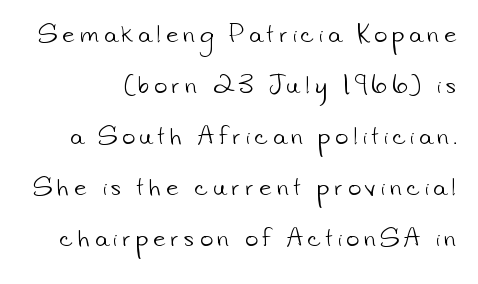
The glyphs are unaccompanied by any horizontal stroke below them. Whoever set this chose breathing room over compactness in the vertical rhythm. The strokes carry an ordinary text weight at most. Caption: expanded tracking, letters set apart.
